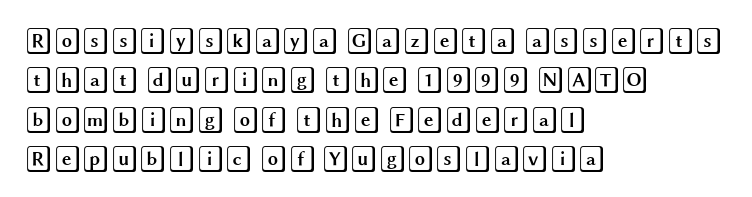
Q: Is the text italic (slanted)? A: No, it is upright.
Q: Is the text underlined? A: No.
Q: How is the paragraph aligned? A: Left-aligned.
Q: Is the spacing between letters normal or unusually wide? A: Normal.
Q: Is the spacing between lines tight, normal or loose? A: Normal.
